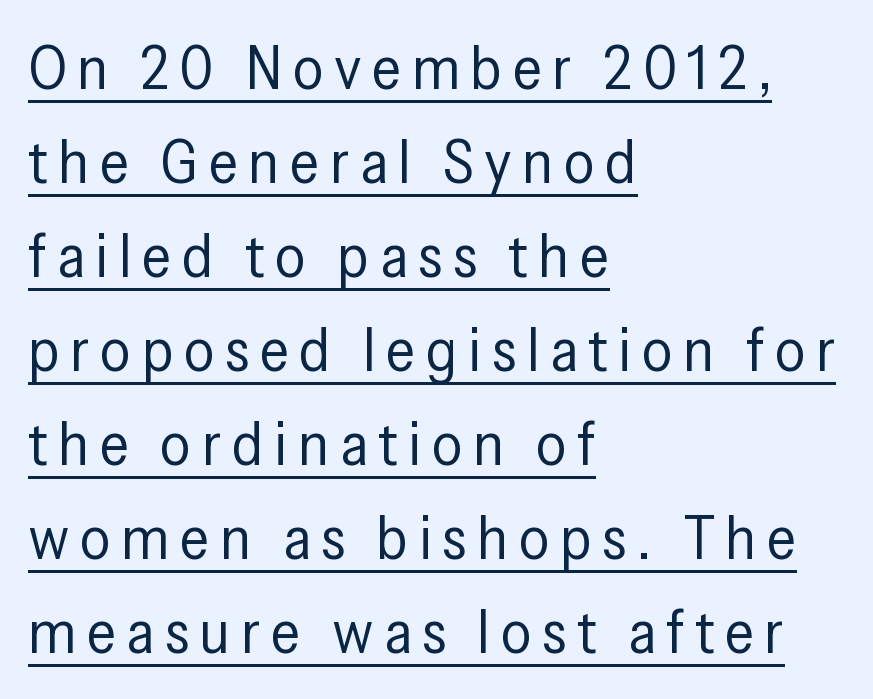
The leading is moderate, giving the passage an even texture. Unbolded letterforms with no extra heft. A roman cut, with each character standing at attention. Leftover space on each line is placed entirely after the last word. Observe the absence of serifs on each vertical stroke in this sample.
